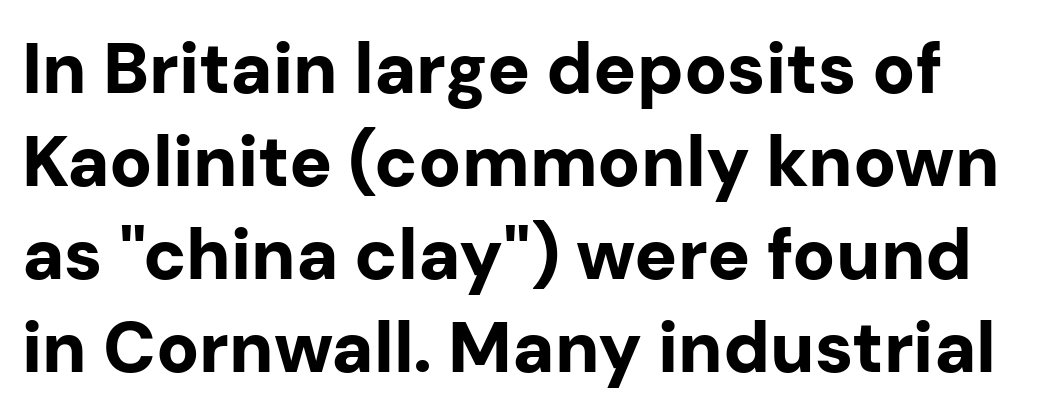
Q: Is the text bold? A: Yes.
Q: Is the text italic (slanted)? A: No, it is upright.
Q: Is the typeface a serif or a sans-serif typeface? A: Sans-serif.
Q: Is the text underlined? A: No.
Q: Is the spacing between letters normal or unusually wide? A: Normal.
Q: Is the spacing between lines tight, normal or loose? A: Normal.
Q: Width (condensed, normal, or wide)? A: Normal.
Q: Stroke contrast? A: Low.
Q: x-height? A: Medium.
Q: Monospaced? A: No.
